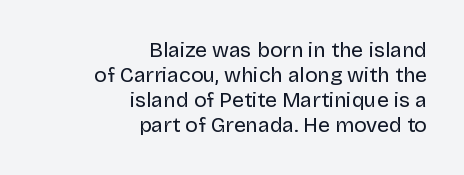
Stems and bowls with no extra thickness — not bold. Words appear dense and cohesive because spacing is normal. The baseline area is clear. The letters stand upright; this is a roman face. Reading down the block, your eye finds every line finishing at a fixed right position.
